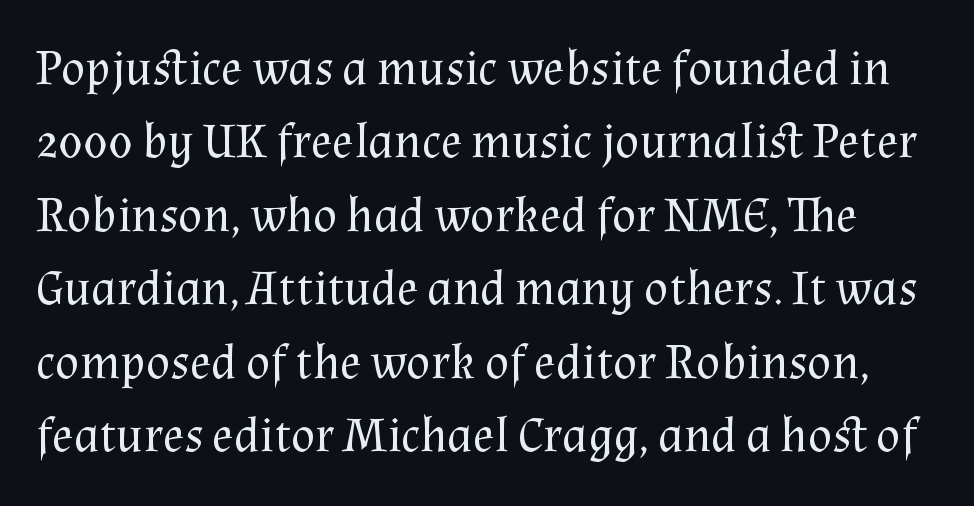
The image shows 50 px regular-weight type, upright; set normal line spacing (1.47x), normal letter spacing, not underlined; medium stroke contrast and a medium x-height.
